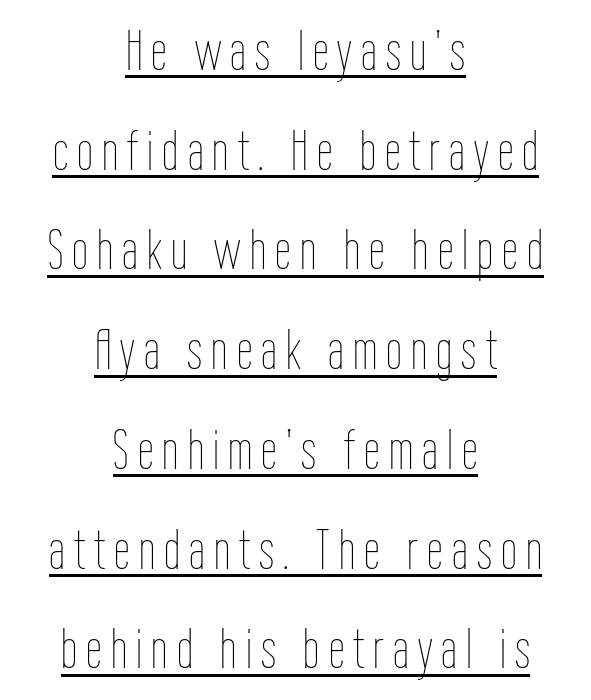
The font sits on the lighter half of the weight spectrum, regular included. These lines are rendered in a variable-pitch font. The paragraph has two soft edges and a firm central axis. Emphasis is given by a line drawn under the lettering. Characters remain perfectly vertical along every line.
